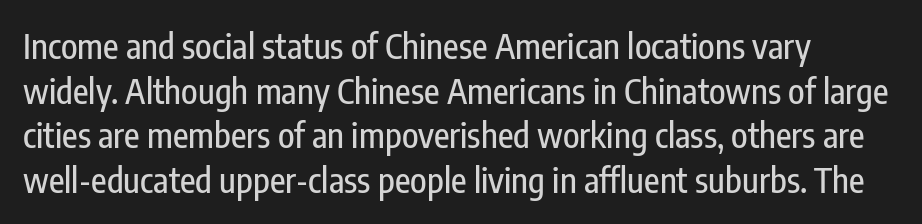
The image shows 34 px condensed sans-serif type, upright; set left-aligned, normal line spacing (1.31x), normal letter spacing, not underlined; low stroke contrast and a medium x-height.
